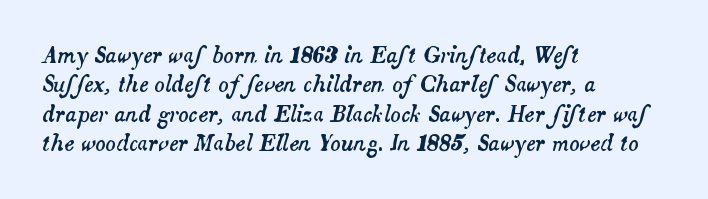
Q: Is the text italic (slanted)? A: Yes, it leans right by about 14 degrees.
Q: Is the text underlined? A: No.
Q: How is the paragraph aligned? A: Left-aligned.
Q: Is the spacing between letters normal or unusually wide? A: Normal.
Q: Is the spacing between lines tight, normal or loose? A: Normal.
